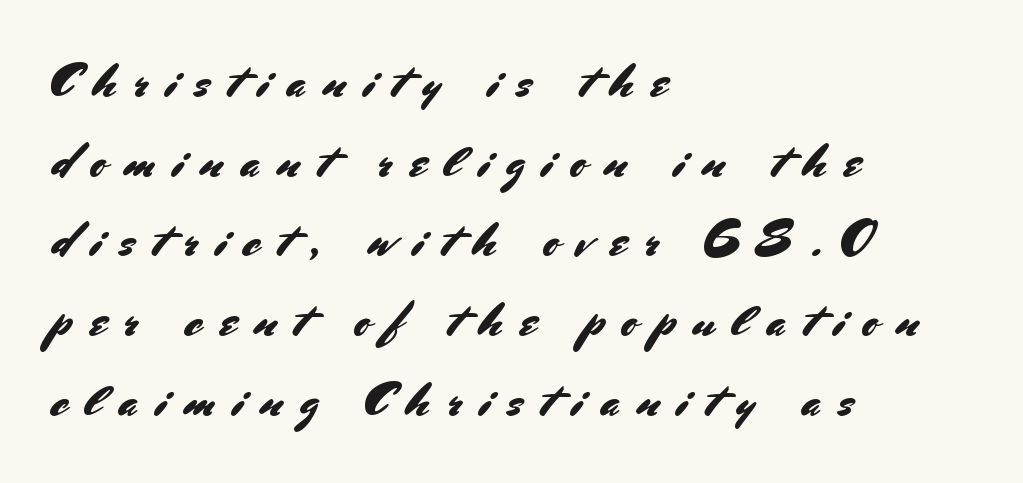
The rendering uses natural spacing where letterforms have individual widths. Alignment: flush left. Tracking value appears strongly positive — letters spread wide. Baseline-to-baseline distance is the conventional proportion of letter height.
